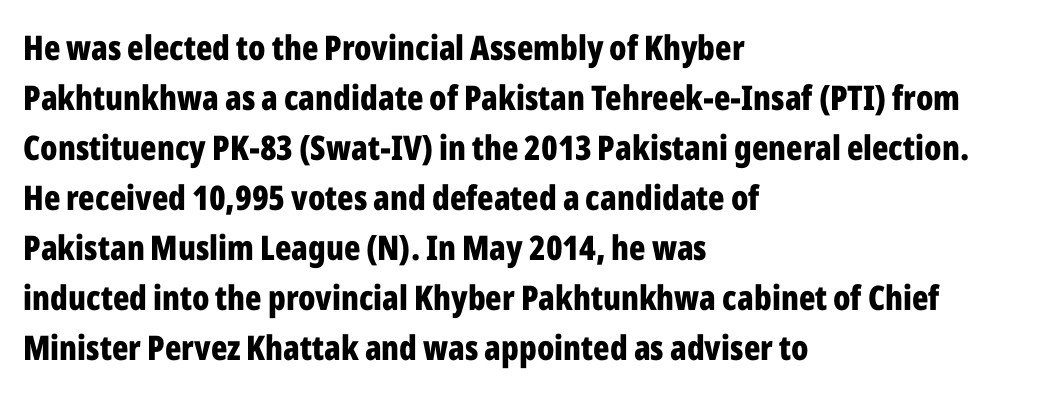
Summary of weight: heavy, a full bold. Check where the strokes stop: nothing finishes them off — pure sans. This sample keeps an unexceptional amount of space between lines. These lines were composed using upright roman letters. Horizontally, the lines are justified to the leading edge only. Decoration check: the copy has no underline.
